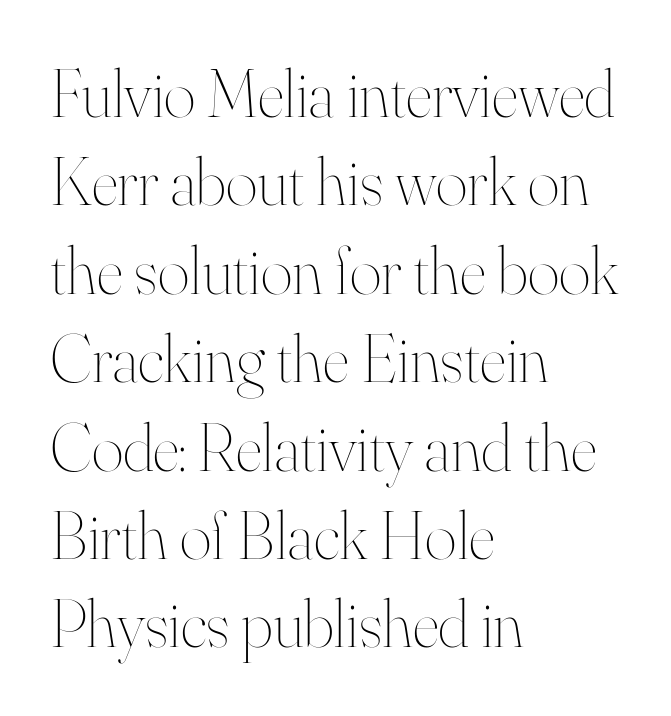
Q: Is the text bold? A: No.
Q: Is the text italic (slanted)? A: No, it is upright.
Q: Is the text underlined? A: No.
Q: How is the paragraph aligned? A: Left-aligned.
Q: Is the spacing between letters normal or unusually wide? A: Normal.
Q: Is the spacing between lines tight, normal or loose? A: Normal.
Q: Width (condensed, normal, or wide)? A: Normal.
Q: Stroke contrast? A: High.
Q: x-height? A: Small.
Q: Monospaced? A: No.
